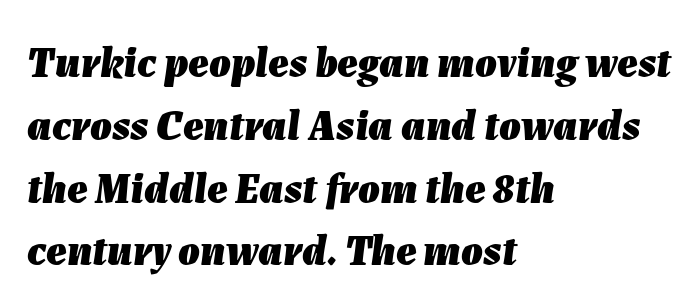
{"italic": "yes", "lean": "right", "slant_degrees": 7, "bold": "yes", "weight": "heavy", "width": "normal", "stroke_contrast": "low", "x_height": "medium", "monospaced": "no", "underline": "no", "align": "left", "line_spacing": "normal", "line_spacing_ratio": 1.46, "letter_spacing": "normal", "letter_spacing_em": 0.0, "glyph_px": 43}
